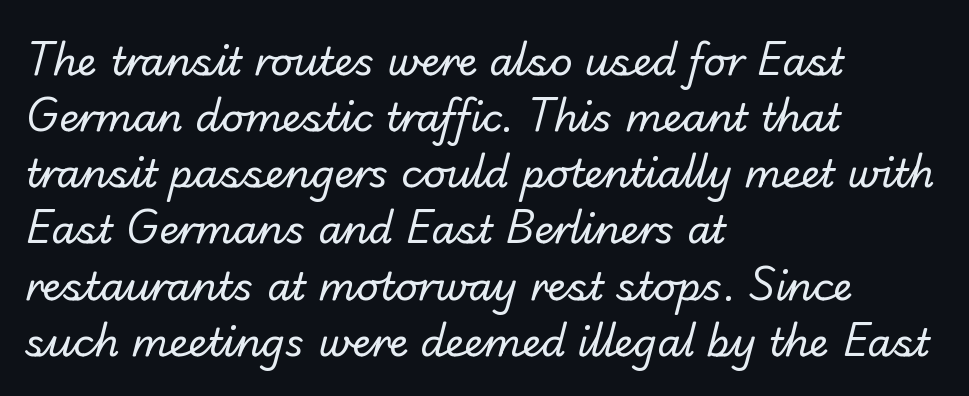
Vertical spacing — default. Do the characters align in a grid? No, the font is proportional. Left-aligned paragraph, ragged on the right. The gaps between neighbouring characters are ordinary and unremarkable. The baseline area is clear.
